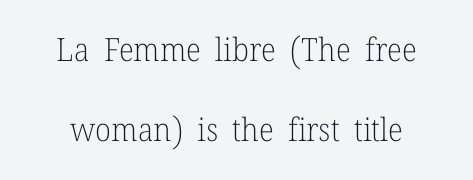
Students, observe: this is what heavily led, spacious text looks like. Look at the bottom of the vertical strokes: they flare into serifs here. These glyphs show unthickened strokes, regular width or finer. Does the lettering tilt? It doesn't — this is upright.
